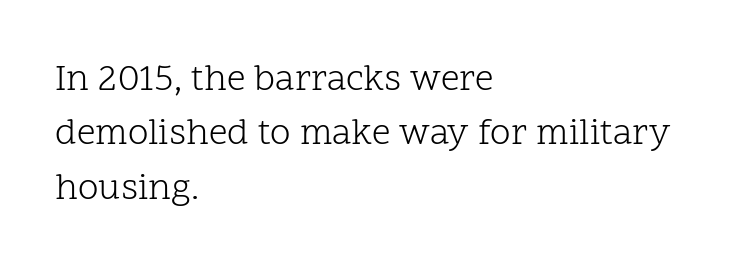
Q: Is the text bold? A: No.
Q: Is the text italic (slanted)? A: No, it is upright.
Q: Is the typeface a serif or a sans-serif typeface? A: Serif.
Q: Is the text underlined? A: No.
Q: How is the paragraph aligned? A: Left-aligned.
Q: Is the spacing between letters normal or unusually wide? A: Normal.
Q: Is the spacing between lines tight, normal or loose? A: Normal.
Q: Width (condensed, normal, or wide)? A: Normal.
Q: Stroke contrast? A: Low.
Q: x-height? A: Medium.
Q: Monospaced? A: No.
